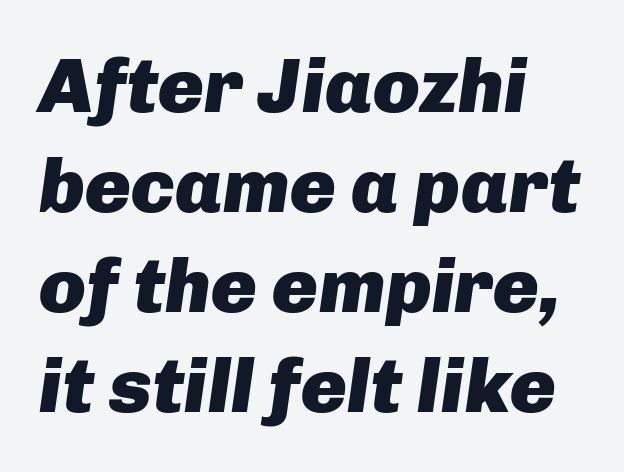
A typesetter would mark this as italic. Each word holds together tightly as a unit, with standard inter-letter gaps. Each letter keeps its own natural width here, so spacing adapts to shape. Left-aligned paragraph, ragged on the right. Type without underlining. Does the leading feel generous? No, just average.
